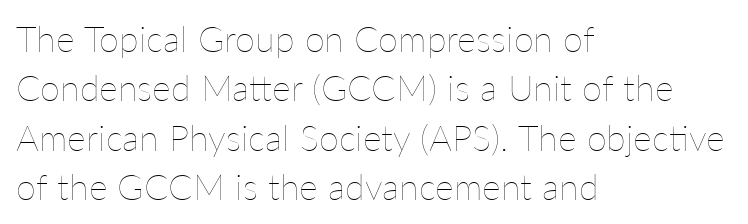
{"italic": "no", "bold": "no", "weight": "thin", "width": "normal", "stroke_contrast": "low", "x_height": "medium", "monospaced": "no", "underline": "no", "align": "left", "line_spacing": "normal", "line_spacing_ratio": 1.37, "letter_spacing": "normal", "letter_spacing_em": 0.0, "glyph_px": 36}
